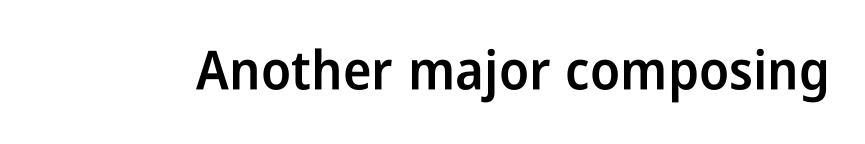
{"serif": "no", "italic": "no", "bold": "semi", "weight": "semibold", "width": "condensed", "stroke_contrast": "low", "x_height": "medium", "monospaced": "no", "underline": "no", "letter_spacing": "normal", "letter_spacing_em": 0.0, "glyph_px": 54}
